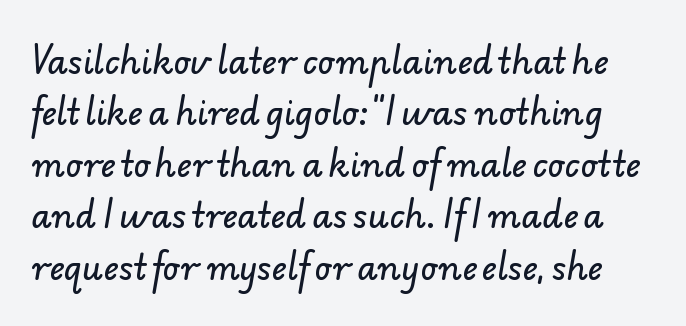
{"serif": "no", "width": "normal", "stroke_contrast": "low", "x_height": "small", "monospaced": "no", "underline": "no", "line_spacing": "normal", "line_spacing_ratio": 1.56, "letter_spacing": "normal", "letter_spacing_em": 0.0, "glyph_px": 33}
